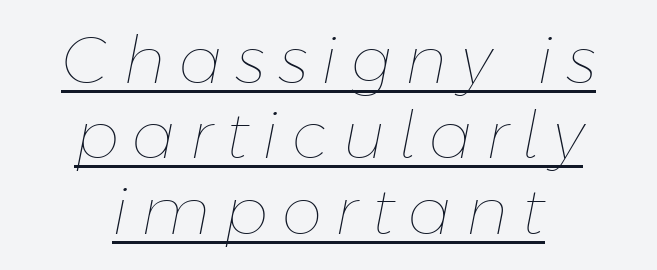
{"italic": "yes", "lean": "right", "slant_degrees": 11, "bold": "no", "weight": "thin", "width": "normal", "stroke_contrast": "low", "x_height": "medium", "monospaced": "no", "underline": "yes", "align": "center", "line_spacing_ratio": 1.16, "letter_spacing": "wide", "letter_spacing_em": 0.21, "glyph_px": 65}
